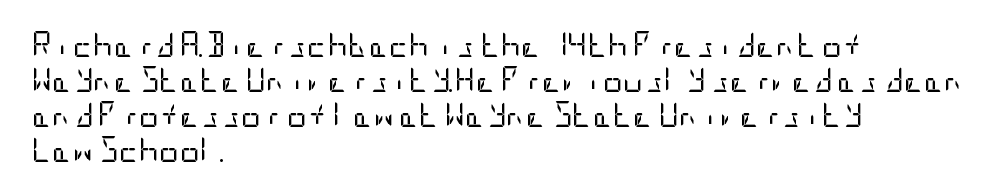
{"italic": "no", "bold": "no", "underline": "no", "align": "left", "line_spacing": "normal", "line_spacing_ratio": 1.4, "letter_spacing": "normal", "letter_spacing_em": 0.0, "glyph_px": 25}
